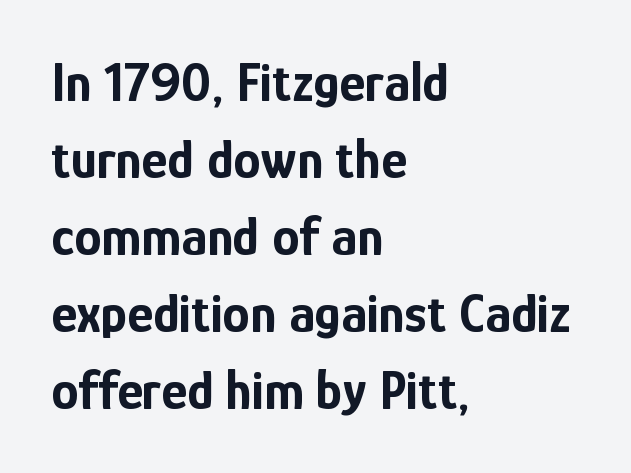
The words here are not underlined. The lines are quadded left. The passage shown stacks its lines at a standard gap. This is roman type, the default non-slanted kind. Inter-character spacing is left at the font's built-in metrics. Note the varied advance widths — an 'i' is clearly narrower than an 'm'.
